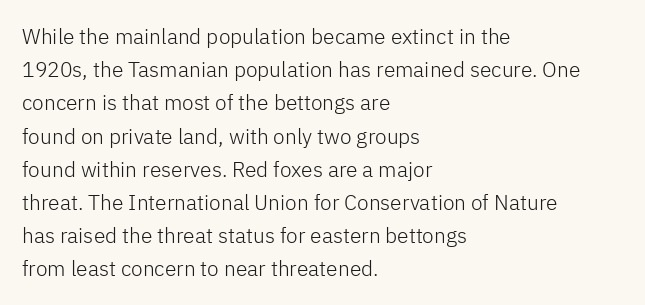
The face looks like a standard text weight, possibly lighter. Short and long lines alike share a common starting point at left. Vertically, the passage feels balanced, rows spaced as you'd expect. A bare baseline throughout the passage. Here the glyphs are tracked normally, forming tight word shapes.
